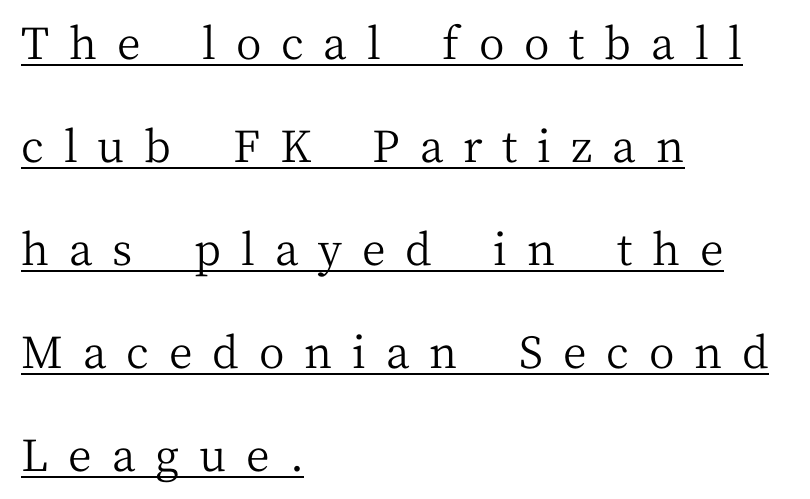
The image shows 44 px regular-weight serif type, upright; set left-aligned, loose line spacing (2.34x), unusually wide letter spacing (+0.45 em), underlined; medium stroke contrast and a medium x-height.
